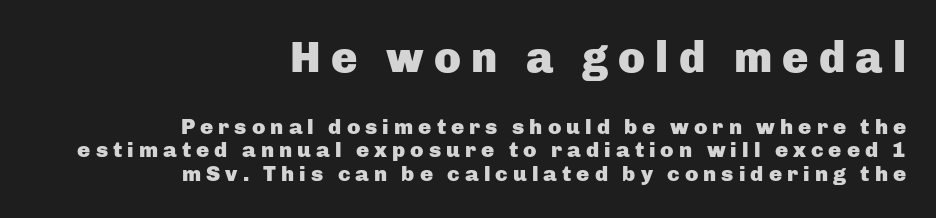
{"serif": "no", "italic": "no", "bold": "yes", "weight": "heavy", "width": "normal", "stroke_contrast": "low", "x_height": "medium", "monospaced": "no", "underline": "no", "align": "right", "line_spacing": "tight", "line_spacing_ratio": 1.08, "letter_spacing": "wide", "letter_spacing_em": 0.23, "larger_block": "first", "size_ratio": 2.0, "glyph_px": 44}
